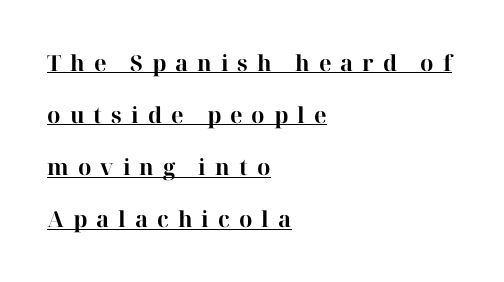
A typesetter would call this heavily tracked-out type. These words are printed bold, with thick strokes throughout. The letters stand straight up with perfectly vertical stems. This sample trades compactness for vertical openness between lines. Which margin do the lines hug? The left one — the right edge is uneven. Descenders here cross a horizontal rule under the line.
